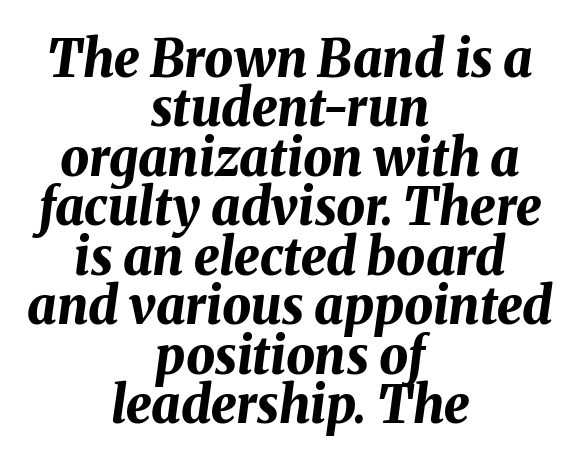
{"italic": "yes", "lean": "right", "slant_degrees": 8, "bold": "yes", "weight": "bold", "width": "normal", "stroke_contrast": "medium", "x_height": "medium", "monospaced": "no", "underline": "no", "align": "center", "line_spacing": "tight", "line_spacing_ratio": 0.97, "letter_spacing": "normal", "letter_spacing_em": 0.0, "glyph_px": 51}
